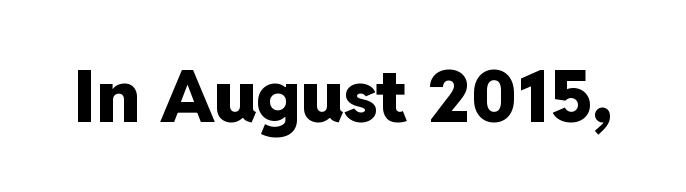
Tracking value appears to be zero — textbook default spacing. Unmarked baselines from the first word to the last. The lettering holds an erect, upright posture throughout. Heavy, bold letterforms. A typesetter would call this proportional, since set widths differ per character. What kind of face is this? One without serifs — a sans.
